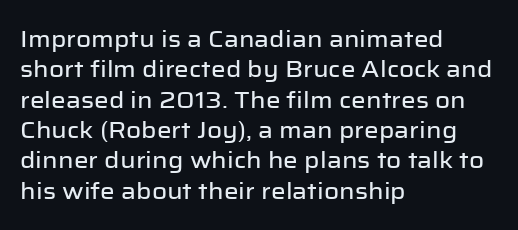
{"italic": "no", "underline": "no", "align": "left", "line_spacing": "normal", "line_spacing_ratio": 1.32, "letter_spacing": "normal", "letter_spacing_em": 0.0, "glyph_px": 23}
